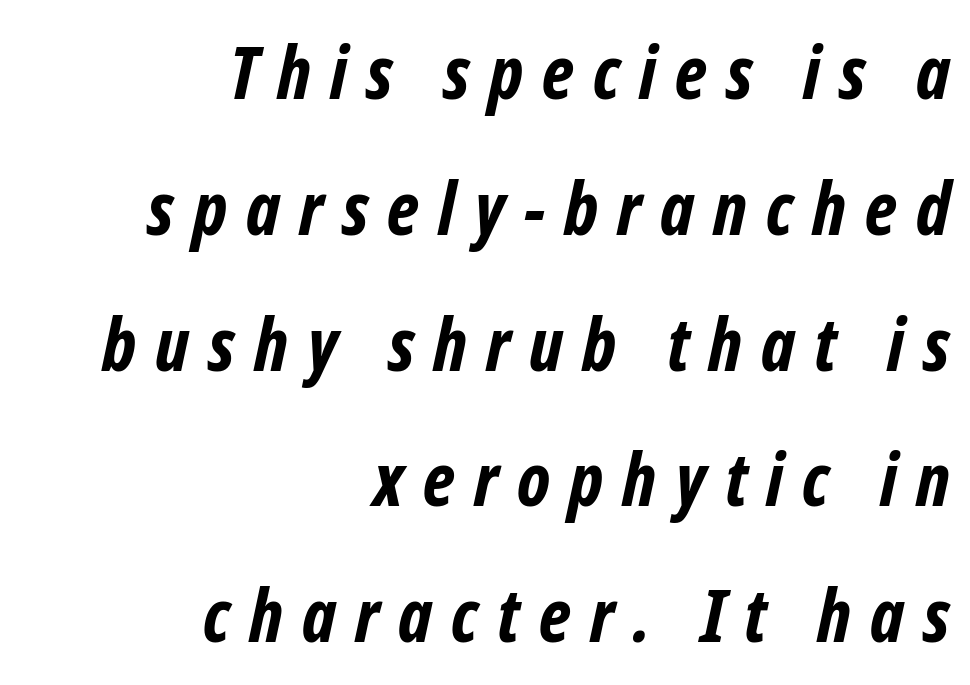
These lines carry a lot of weight — the face is fully bold. Compared with typical body copy, the letter spacing here is much looser. Line endings align vertically; line beginnings do not. The letters advance in unequal steps, a hallmark of proportional type.
